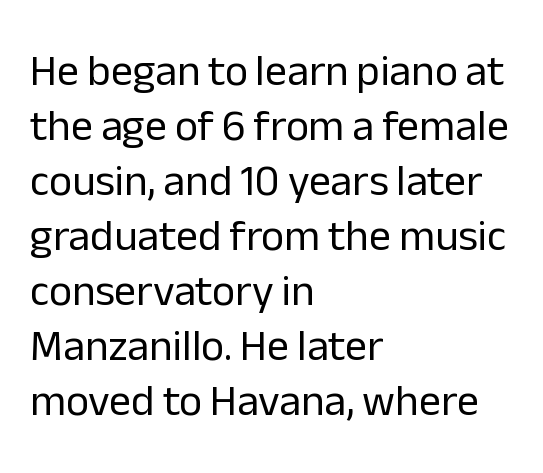
No extra tracking has been applied to these lines. Tall strokes in this sample are plumb rather than angled. No extra ink here — the face is not bold. Observe the absence of serifs on each vertical stroke in this sample. Lines of text with bare space underneath.
